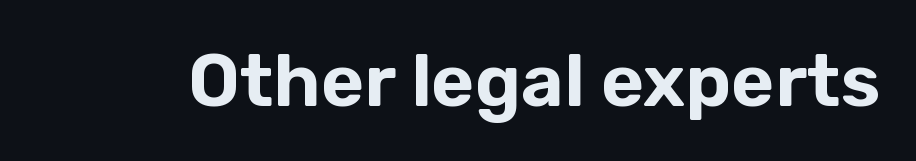
The image shows 74 px sans-serif type, upright; set normal letter spacing, not underlined; low stroke contrast and a medium x-height.
